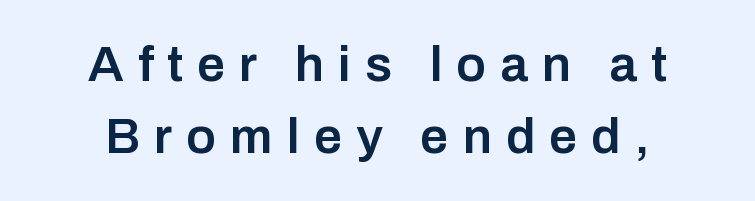
The letters are spread apart with noticeably loose tracking. Serifs: no, the terminals of the letterforms are clean. Posture: upright roman. A clean baseline with only descenders dipping below it. The compositor balanced each line on the midline. This sample has the flowing, uneven cadence of proportional lettering.
